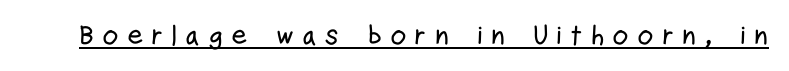
Q: Is the text italic (slanted)? A: No, it is upright.
Q: Is the typeface a serif or a sans-serif typeface? A: Sans-serif.
Q: Is the text underlined? A: Yes.
Q: Is the spacing between letters normal or unusually wide? A: Unusually wide.
Q: Width (condensed, normal, or wide)? A: Condensed.
Q: Stroke contrast? A: Low.
Q: x-height? A: Medium.
Q: Monospaced? A: No.
